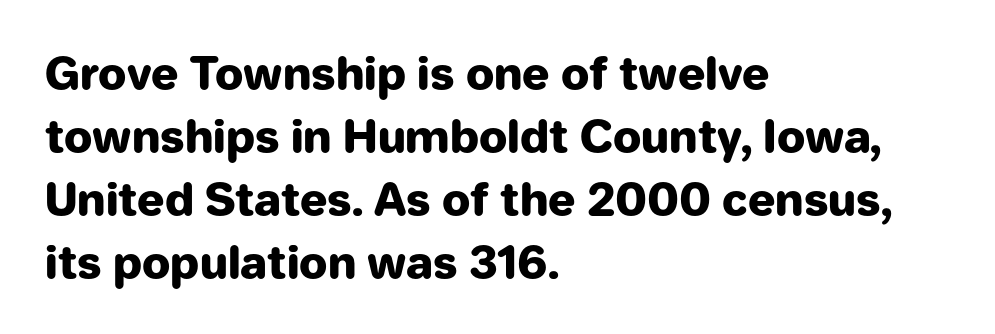
{"serif": "no", "italic": "no", "bold": "yes", "weight": "heavy", "width": "normal", "stroke_contrast": "low", "x_height": "medium", "monospaced": "no", "underline": "no", "align": "left", "line_spacing": "normal", "line_spacing_ratio": 1.4, "letter_spacing": "normal", "letter_spacing_em": 0.0, "glyph_px": 45}
